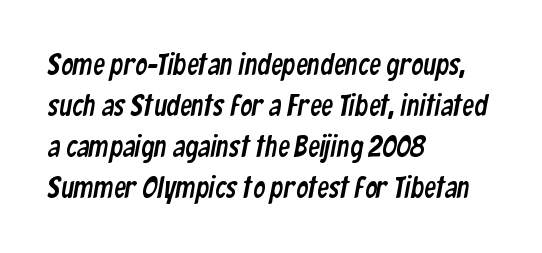
Q: Is the typeface a serif or a sans-serif typeface? A: Sans-serif.
Q: Is the text underlined? A: No.
Q: How is the paragraph aligned? A: Left-aligned.
Q: Is the spacing between letters normal or unusually wide? A: Normal.
Q: Is the spacing between lines tight, normal or loose? A: Normal.
Q: Width (condensed, normal, or wide)? A: Condensed.
Q: Stroke contrast? A: Low.
Q: x-height? A: Medium.
Q: Monospaced? A: No.
